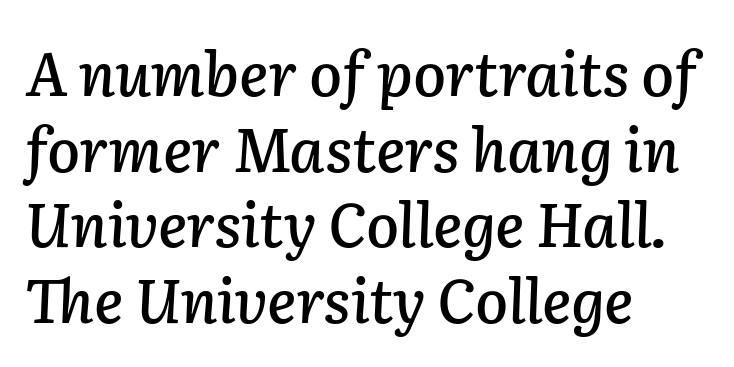
The image shows 60 px text type, italic (leaning right); set left-aligned, normal line spacing (1.26x), normal letter spacing, not underlined; low stroke contrast and a medium x-height.
